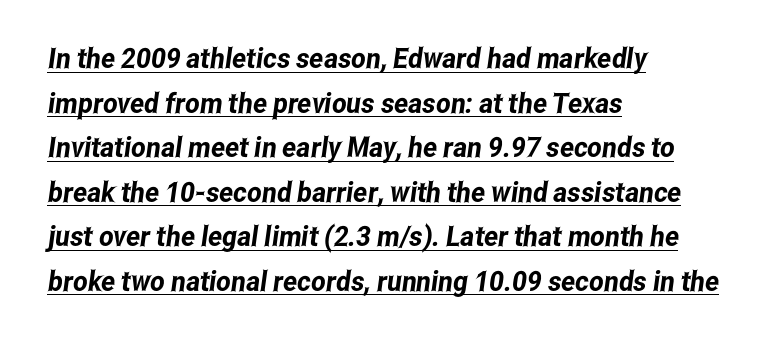
One-word summary of the alignment: left. This sample has the flowing, uneven cadence of proportional lettering. Beneath each row of characters lies a ruled line. Grotesque or geometric, the face here clearly has no serifs. The line texture is even and compact thanks to regular tracking.
